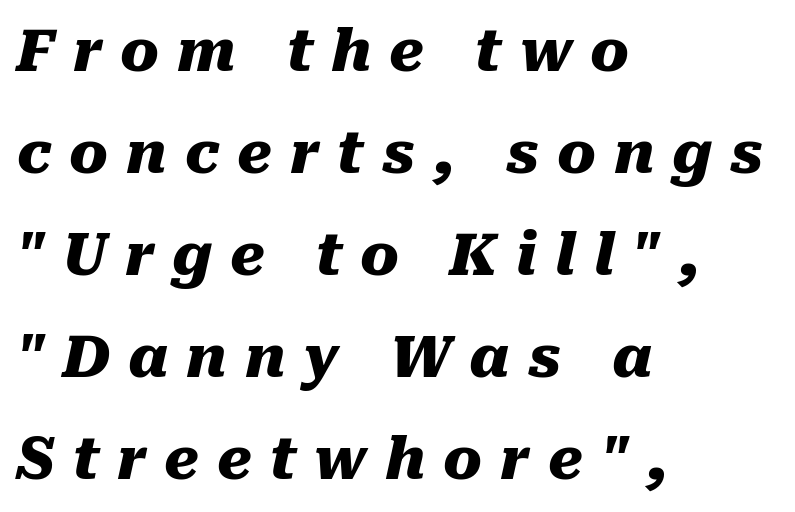
Q: Is the text bold? A: Yes.
Q: Is the text italic (slanted)? A: Yes, it leans right by about 10 degrees.
Q: Is the text underlined? A: No.
Q: How is the paragraph aligned? A: Left-aligned.
Q: Is the spacing between letters normal or unusually wide? A: Unusually wide.
Q: Width (condensed, normal, or wide)? A: Normal.
Q: Stroke contrast? A: Medium.
Q: x-height? A: Medium.
Q: Monospaced? A: No.
